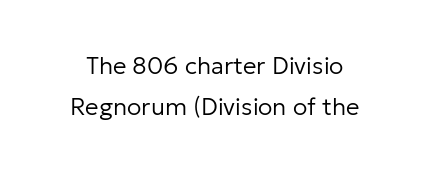
Q: Is the text bold? A: No.
Q: Is the text italic (slanted)? A: No, it is upright.
Q: Is the text underlined? A: No.
Q: Is the spacing between letters normal or unusually wide? A: Normal.
Q: Is the spacing between lines tight, normal or loose? A: Normal.
